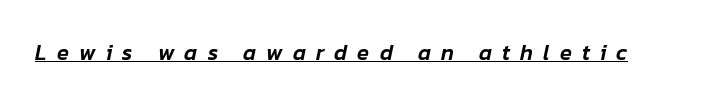
The image shows 22 px text type, italic (leaning right); set unusually wide letter spacing (+0.46 em), underlined.
